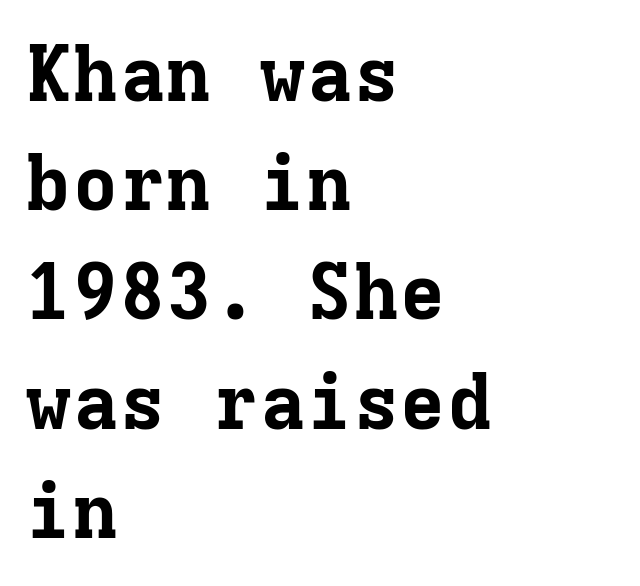
The image shows 78 px bold serif type, upright, monospaced; set left-aligned, normal line spacing (1.4x), normal letter spacing, not underlined; low stroke contrast and a medium x-height.
